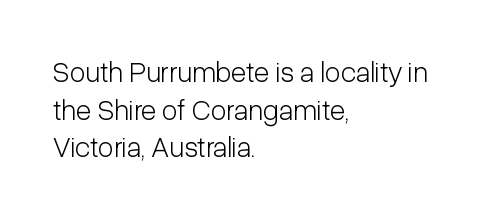
The image shows 29 px light, condensed sans-serif type, upright; set left-aligned, normal line spacing (1.3x), normal letter spacing, not underlined; low stroke contrast and a medium x-height.
